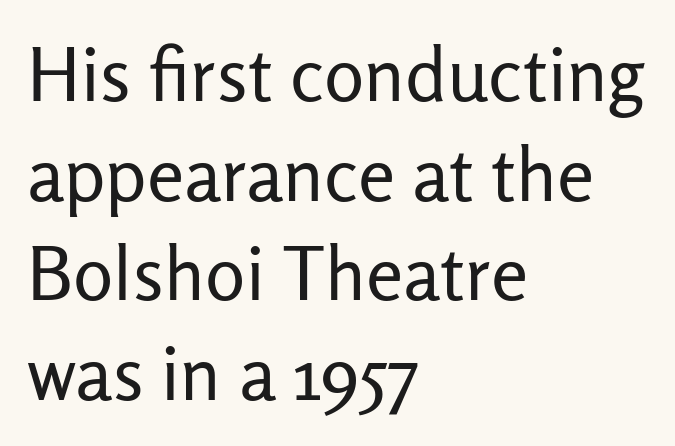
Proportional: the letters do not fall into vertical columns. Decoration check: the copy has no underline. Serif or sans? Sans — the stroke terminals are bare. The axis of the letterforms is exactly vertical. Bold? No — there's no thickening of the strokes.
